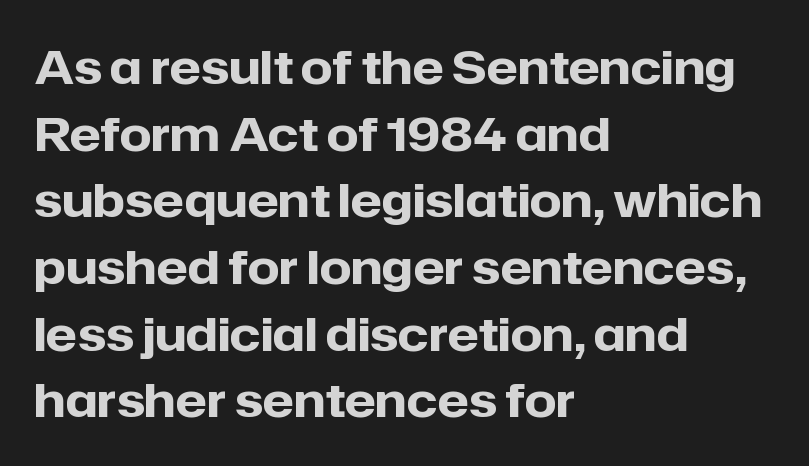
Q: Is the text bold? A: Yes.
Q: Is the text italic (slanted)? A: No, it is upright.
Q: Is the typeface a serif or a sans-serif typeface? A: Sans-serif.
Q: Is the text underlined? A: No.
Q: How is the paragraph aligned? A: Left-aligned.
Q: Is the spacing between letters normal or unusually wide? A: Normal.
Q: Is the spacing between lines tight, normal or loose? A: Normal.
Q: Width (condensed, normal, or wide)? A: Normal.
Q: Stroke contrast? A: Low.
Q: x-height? A: Medium.
Q: Monospaced? A: No.
